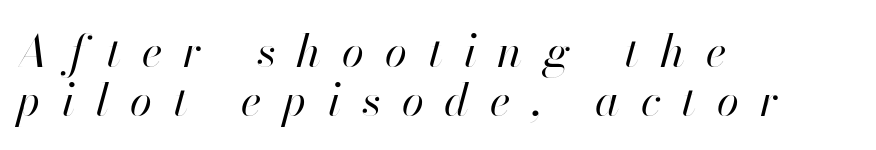
The image shows 45 px regular-weight type, italic (leaning right); set left-aligned, tight line spacing (1.08x), unusually wide letter spacing (+0.47 em), not underlined; high stroke contrast and a small x-height.
